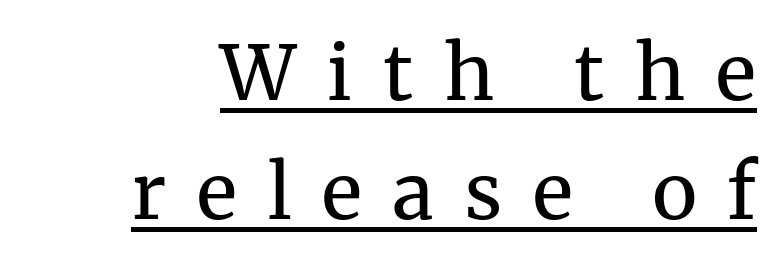
The image shows 76 px regular-weight serif type, upright; set normal line spacing (1.56x), unusually wide letter spacing (+0.41 em), underlined; medium stroke contrast and a medium x-height.
